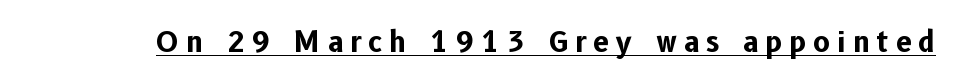
What kind of face is this? One without serifs — a sans. The string is rendered with underlining switched on. These lines were composed using upright roman letters. The letters are spread apart with noticeably loose tracking.
